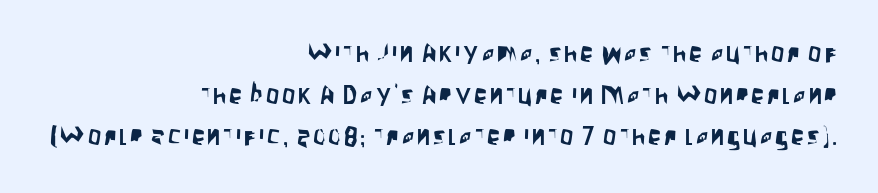
Q: Is the text italic (slanted)? A: No, it is upright.
Q: Is the text underlined? A: No.
Q: How is the paragraph aligned? A: Right-aligned.
Q: Is the spacing between lines tight, normal or loose? A: Normal.
